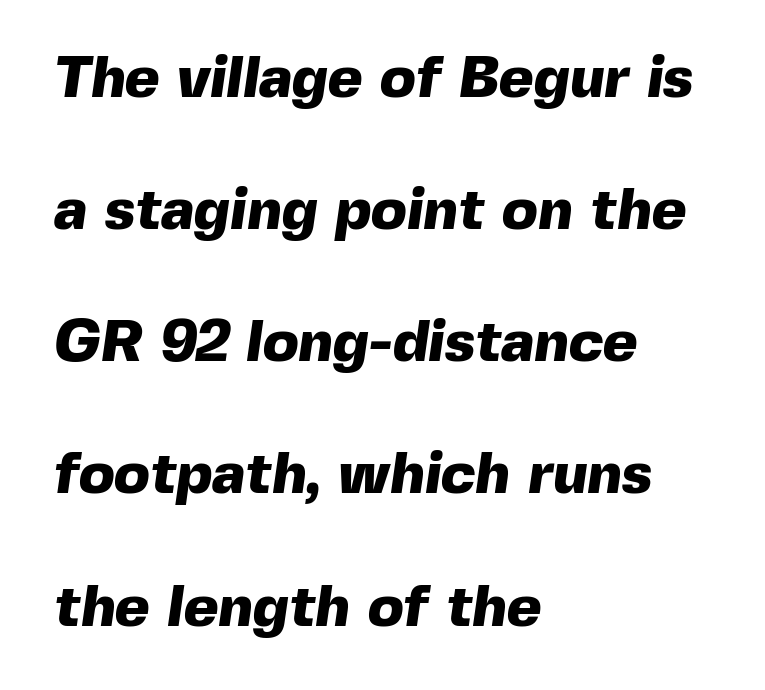
Q: Is the text bold? A: Yes.
Q: Is the typeface a serif or a sans-serif typeface? A: Sans-serif.
Q: Is the text underlined? A: No.
Q: How is the paragraph aligned? A: Left-aligned.
Q: Is the spacing between letters normal or unusually wide? A: Normal.
Q: Is the spacing between lines tight, normal or loose? A: Loose.
Q: Width (condensed, normal, or wide)? A: Normal.
Q: x-height? A: Medium.
Q: Monospaced? A: No.
